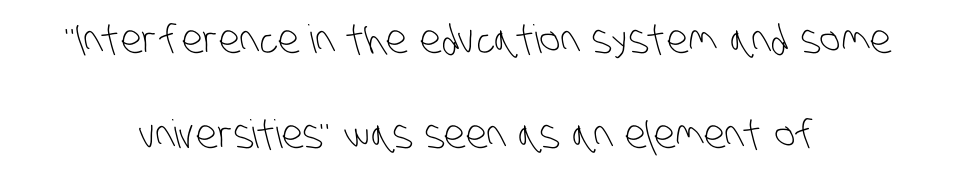
Q: Is the text bold? A: No.
Q: Is the typeface a serif or a sans-serif typeface? A: Sans-serif.
Q: Is the text underlined? A: No.
Q: Is the spacing between letters normal or unusually wide? A: Normal.
Q: Is the spacing between lines tight, normal or loose? A: Loose.
Q: Width (condensed, normal, or wide)? A: Condensed.
Q: Stroke contrast? A: Low.
Q: x-height? A: Large.
Q: Monospaced? A: No.
